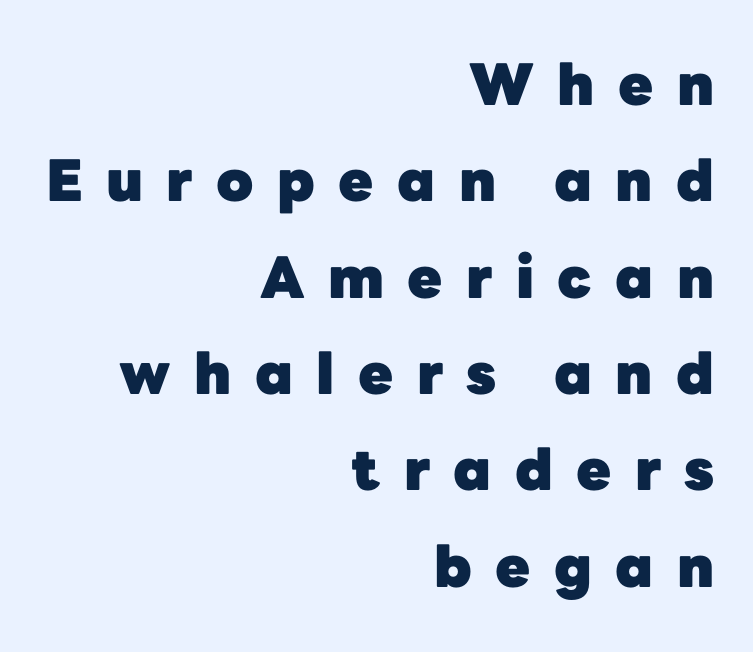
The image shows 57 px heavy sans-serif type, upright; set right-aligned, normal line spacing (1.69x), unusually wide letter spacing (+0.41 em), not underlined; low stroke contrast and a medium x-height.
